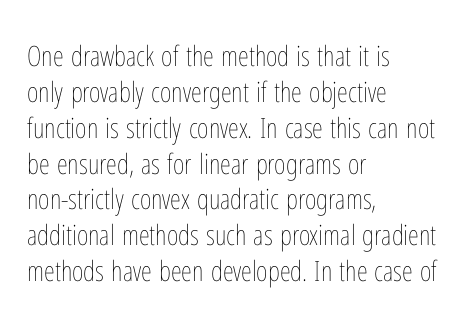
{"italic": "no", "bold": "no", "weight": "thin", "width": "condensed", "stroke_contrast": "low", "x_height": "medium", "monospaced": "no", "underline": "no", "align": "left", "line_spacing": "normal", "line_spacing_ratio": 1.28, "letter_spacing": "normal", "letter_spacing_em": 0.0, "glyph_px": 28}
